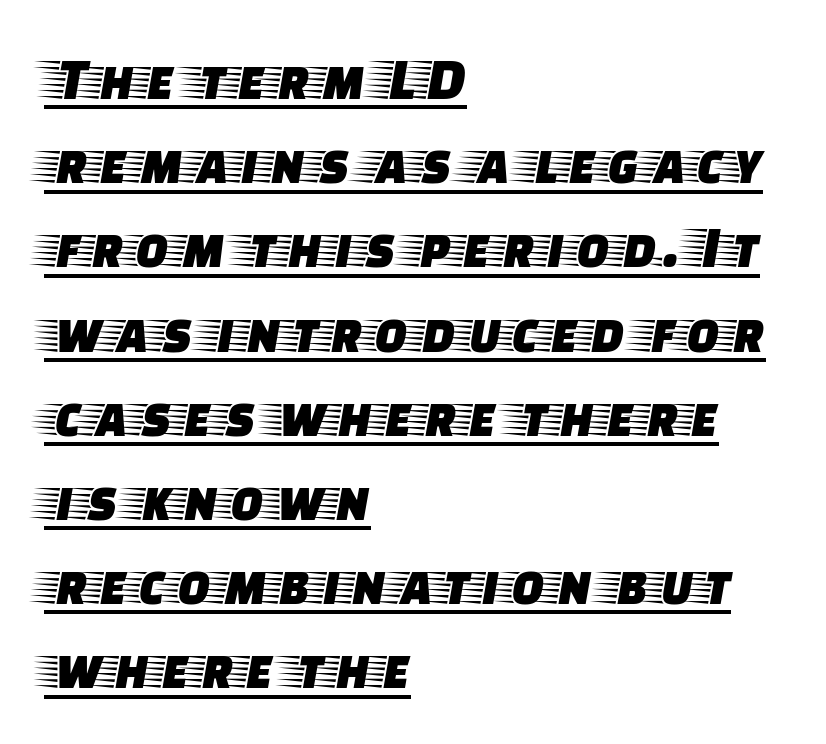
Q: Is the text italic (slanted)? A: Yes.
Q: Is the typeface a serif or a sans-serif typeface? A: Serif.
Q: Is the text underlined? A: Yes.
Q: How is the paragraph aligned? A: Left-aligned.
Q: Is the spacing between letters normal or unusually wide? A: Normal.
Q: Is the spacing between lines tight, normal or loose? A: Normal.
Q: Width (condensed, normal, or wide)? A: Wide.
Q: Stroke contrast? A: Low.
Q: x-height? A: Large.
Q: Monospaced? A: No.
